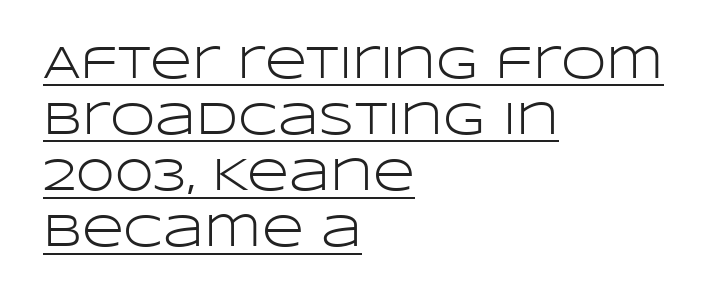
The image shows 46 px light, wide sans-serif type, upright; set left-aligned, line spacing 1.22x, normal letter spacing, underlined; low stroke contrast and a large x-height.
